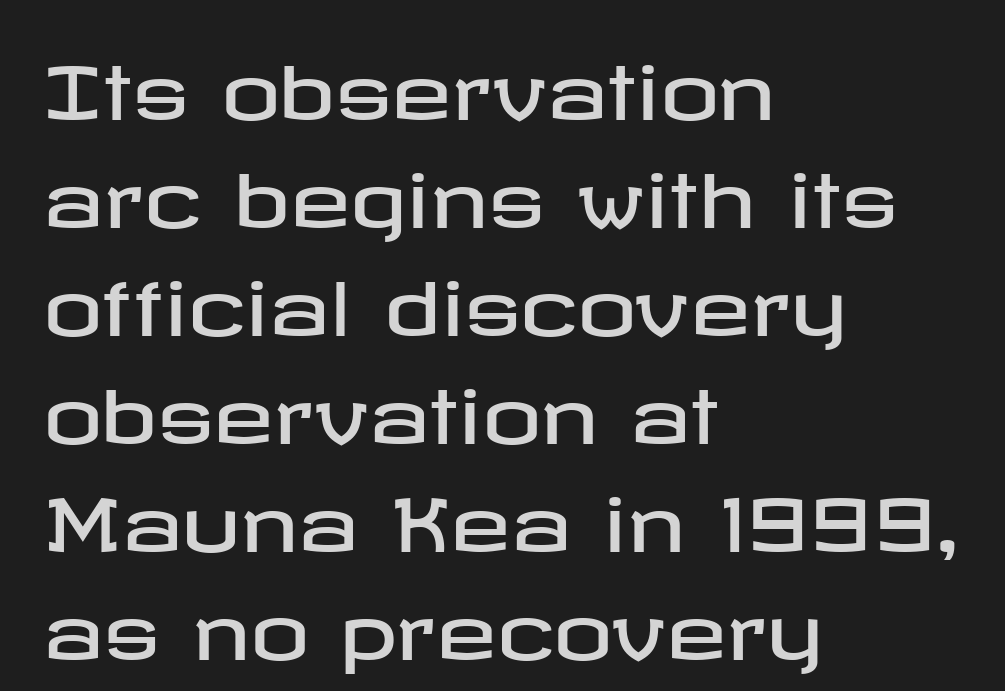
Does extra space separate the letters? No, they use regular spacing. Font category for this specimen: sans-serif. Compared with a centered layout, this one pins lines to the left instead. The space directly below the letters is spotless. Vertically, the passage feels balanced, rows spaced as you'd expect. Every stem runs plumb, perpendicular to the baseline.
